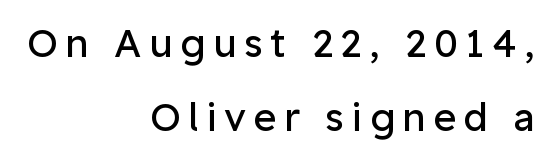
{"serif": "no", "italic": "no", "bold": "no", "weight": "regular", "width": "normal", "stroke_contrast": "low", "x_height": "medium", "monospaced": "no", "underline": "no", "align": "right", "line_spacing_ratio": 1.89, "glyph_px": 39}
